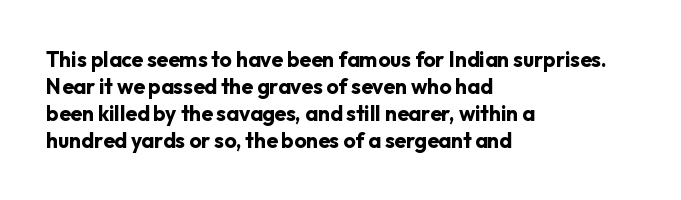
{"italic": "no", "bold": "yes", "underline": "no", "align": "left", "line_spacing": "normal", "line_spacing_ratio": 1.28, "letter_spacing": "normal", "letter_spacing_em": 0.0, "glyph_px": 21}
